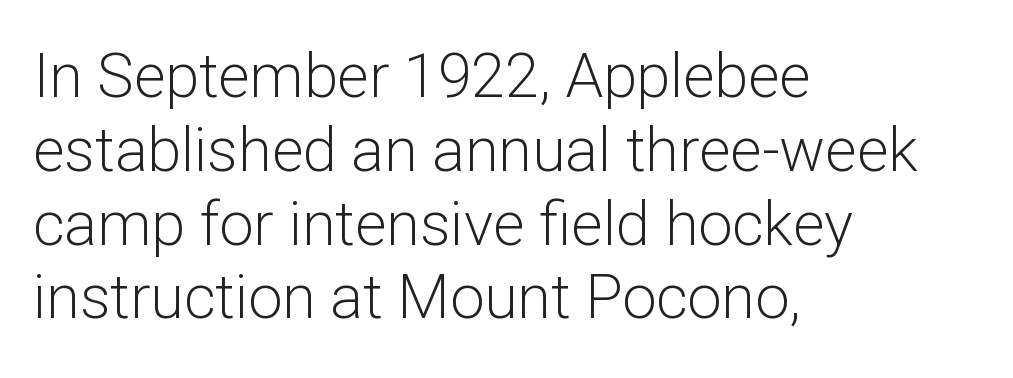
The image shows 61 px light sans-serif type, upright; set left-aligned, line spacing 1.21x, normal letter spacing, not underlined; low stroke contrast and a medium x-height.
